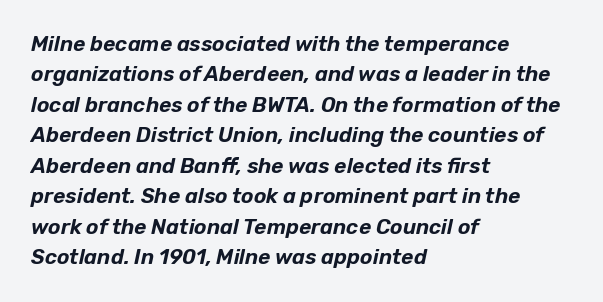
{"italic": "yes", "lean": "right", "slant_degrees": 12, "underline": "no", "align": "left", "line_spacing": "normal", "line_spacing_ratio": 1.45, "letter_spacing": "normal", "letter_spacing_em": 0.0, "glyph_px": 21}
